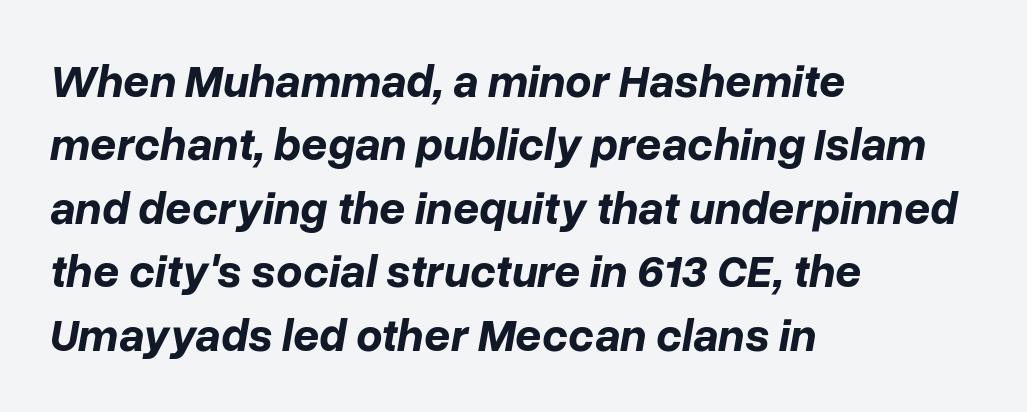
The image shows 46 px bold type, italic (leaning right); set left-aligned, normal line spacing (1.38x), normal letter spacing, not underlined; low stroke contrast and a medium x-height.
